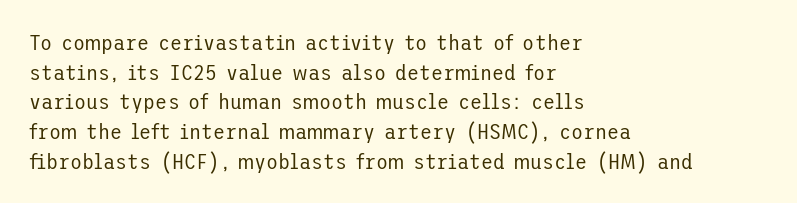
Unmarked baselines from the first word to the last. The designer left line spacing at the default. The rendering anchors every line to the left-hand side. The gaps between neighbouring characters are ordinary and unremarkable. The type sits square on the baseline with zero lean.
